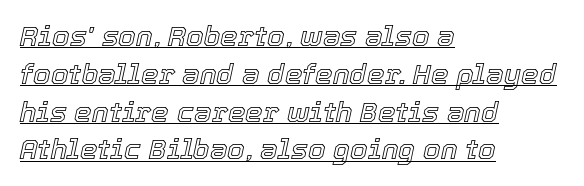
Q: Is the text italic (slanted)? A: Yes, it leans right by about 12 degrees.
Q: Is the text underlined? A: Yes.
Q: How is the paragraph aligned? A: Left-aligned.
Q: Is the spacing between letters normal or unusually wide? A: Normal.
Q: Is the spacing between lines tight, normal or loose? A: Normal.
Q: Width (condensed, normal, or wide)? A: Normal.
Q: x-height? A: Medium.
Q: Monospaced? A: No.
